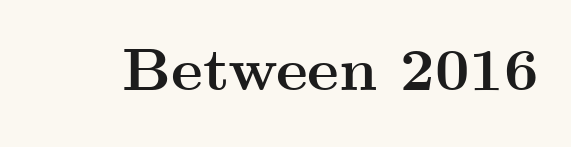
Plain, unruled lines of type. The characters display serif detailing at their extremities. Every stem runs plumb, perpendicular to the baseline. Every letter is thick-stroked: bold, no question.
